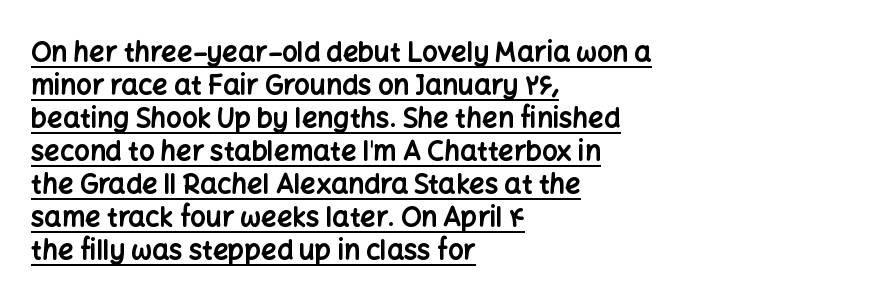
The image shows 27 px bold type, upright; set left-aligned, line spacing 1.22x, normal letter spacing, underlined.
